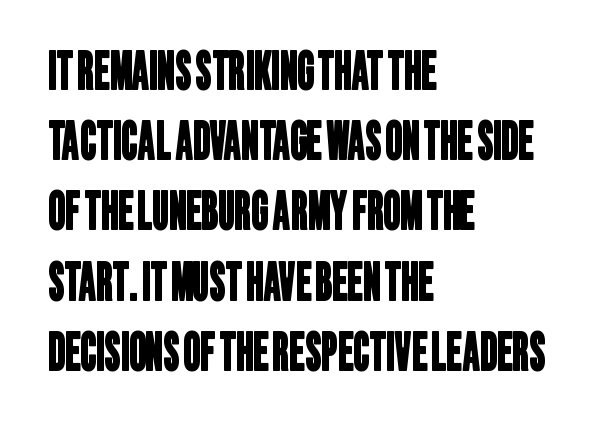
Q: Is the typeface a serif or a sans-serif typeface? A: Sans-serif.
Q: Is the text underlined? A: No.
Q: How is the paragraph aligned? A: Left-aligned.
Q: Is the spacing between letters normal or unusually wide? A: Normal.
Q: Is the spacing between lines tight, normal or loose? A: Normal.
Q: Width (condensed, normal, or wide)? A: Condensed.
Q: Stroke contrast? A: Low.
Q: x-height? A: Large.
Q: Monospaced? A: No.
